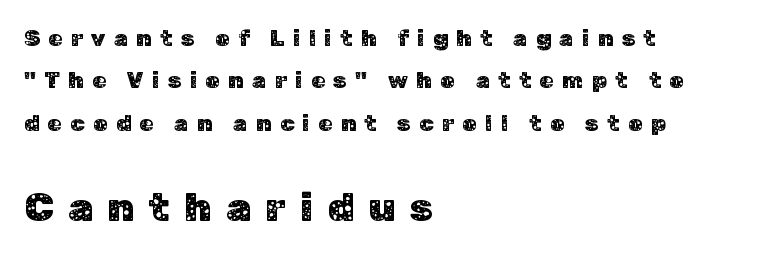
{"serif": "no", "italic": "no", "width": "normal", "stroke_contrast": "low", "x_height": "medium", "monospaced": "no", "underline": "no", "align": "left", "line_spacing_ratio": 1.84, "letter_spacing": "wide", "letter_spacing_em": 0.36, "larger_block": "second", "size_ratio": 1.74, "glyph_px": 40}
